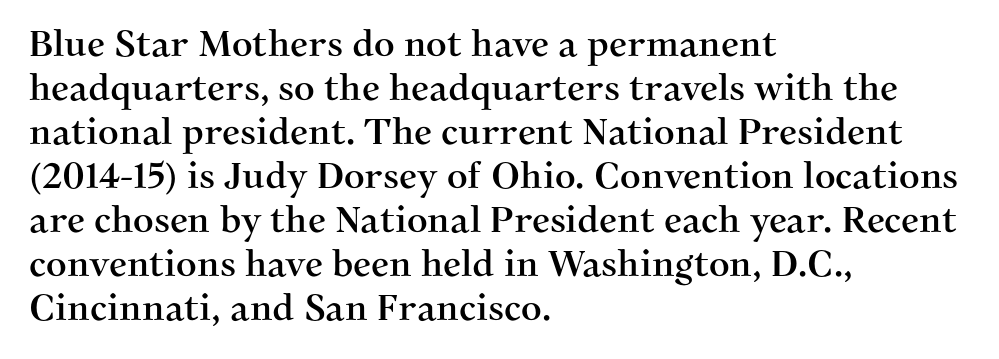
Q: Is the text italic (slanted)? A: No, it is upright.
Q: Is the typeface a serif or a sans-serif typeface? A: Serif.
Q: Is the text underlined? A: No.
Q: How is the paragraph aligned? A: Left-aligned.
Q: Is the spacing between letters normal or unusually wide? A: Normal.
Q: Width (condensed, normal, or wide)? A: Normal.
Q: Stroke contrast? A: Medium.
Q: x-height? A: Medium.
Q: Monospaced? A: No.
